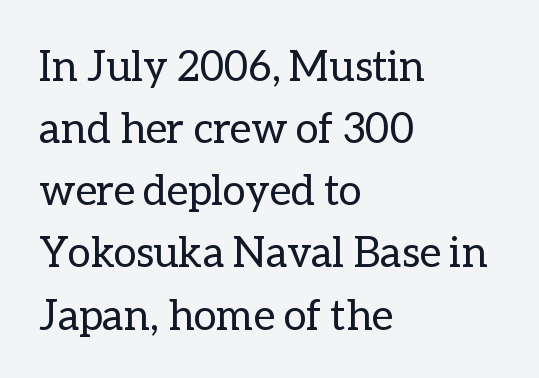
The image shows 42 px regular-weight type, upright; set left-aligned, normal line spacing (1.48x), normal letter spacing, not underlined; low stroke contrast and a medium x-height.
